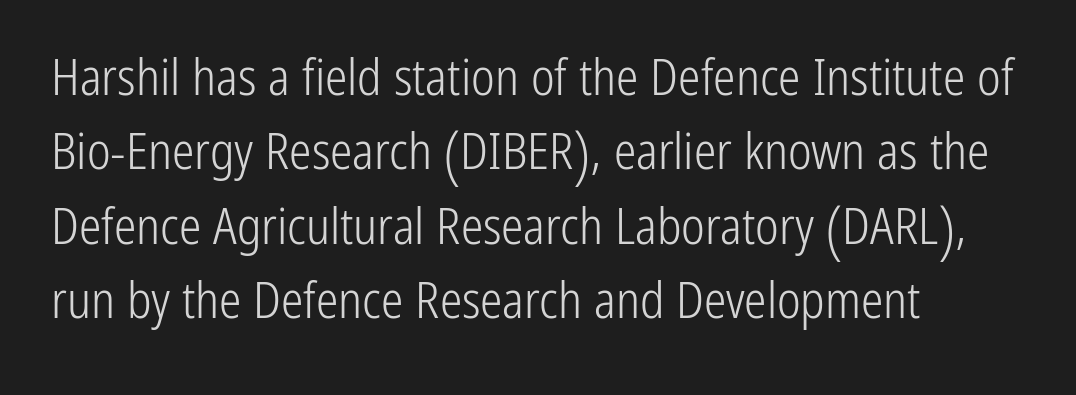
Q: Is the text bold? A: No.
Q: Is the text italic (slanted)? A: No, it is upright.
Q: Is the typeface a serif or a sans-serif typeface? A: Sans-serif.
Q: Is the text underlined? A: No.
Q: How is the paragraph aligned? A: Left-aligned.
Q: Is the spacing between letters normal or unusually wide? A: Normal.
Q: Is the spacing between lines tight, normal or loose? A: Normal.
Q: Width (condensed, normal, or wide)? A: Condensed.
Q: Stroke contrast? A: Low.
Q: x-height? A: Medium.
Q: Monospaced? A: No.
